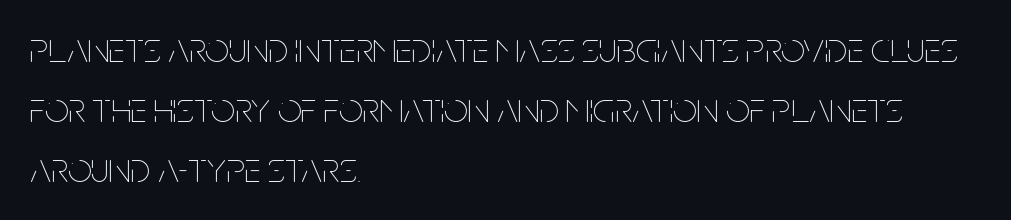
Quick note: underline off. The letterforms sit at book weight or below. Do the characters align in a grid? No, the font is proportional. The face used here is rendered with its standard letterfit. In CSS terms this would be text-align: left. In terms of leading, this rendering sits right in the middle.
